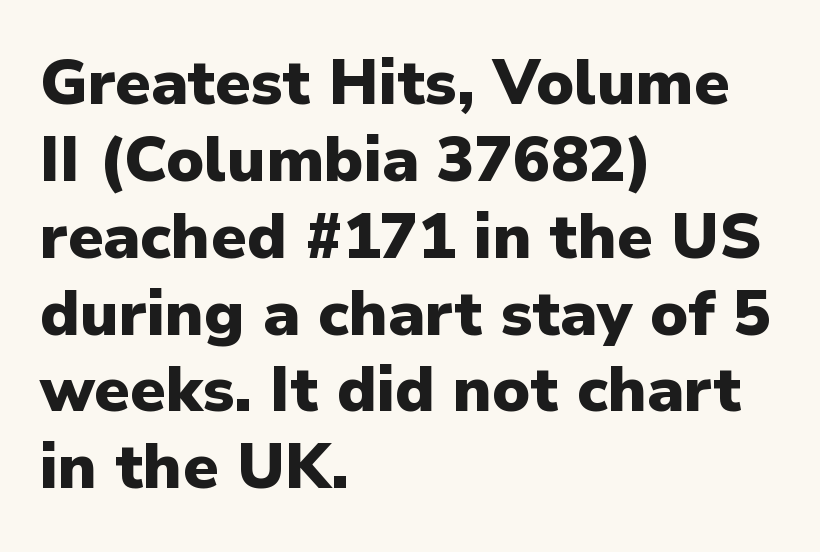
The image shows 63 px heavy sans-serif type, upright; set left-aligned, line spacing 1.22x, normal letter spacing, not underlined; low stroke contrast and a medium x-height.
